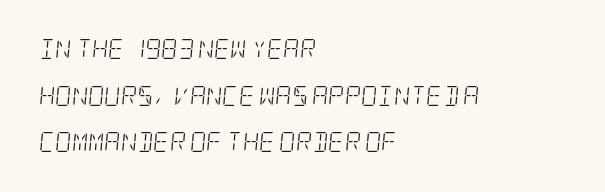
The image shows 20 px text type, italic (leaning right); set left-aligned, loose line spacing (2.33x), normal letter spacing, not underlined.
